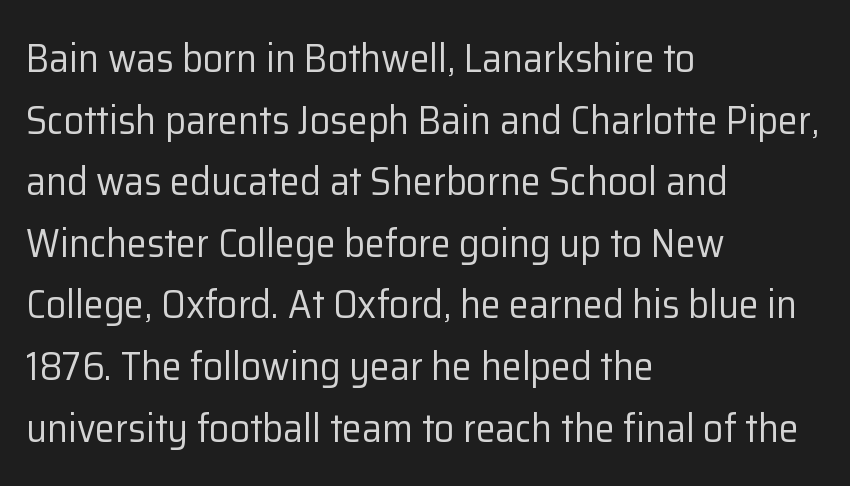
Q: Is the text bold? A: No.
Q: Is the text italic (slanted)? A: No, it is upright.
Q: Is the typeface a serif or a sans-serif typeface? A: Sans-serif.
Q: Is the text underlined? A: No.
Q: How is the paragraph aligned? A: Left-aligned.
Q: Is the spacing between letters normal or unusually wide? A: Normal.
Q: Is the spacing between lines tight, normal or loose? A: Normal.
Q: Width (condensed, normal, or wide)? A: Normal.
Q: Stroke contrast? A: Low.
Q: x-height? A: Medium.
Q: Monospaced? A: No.
